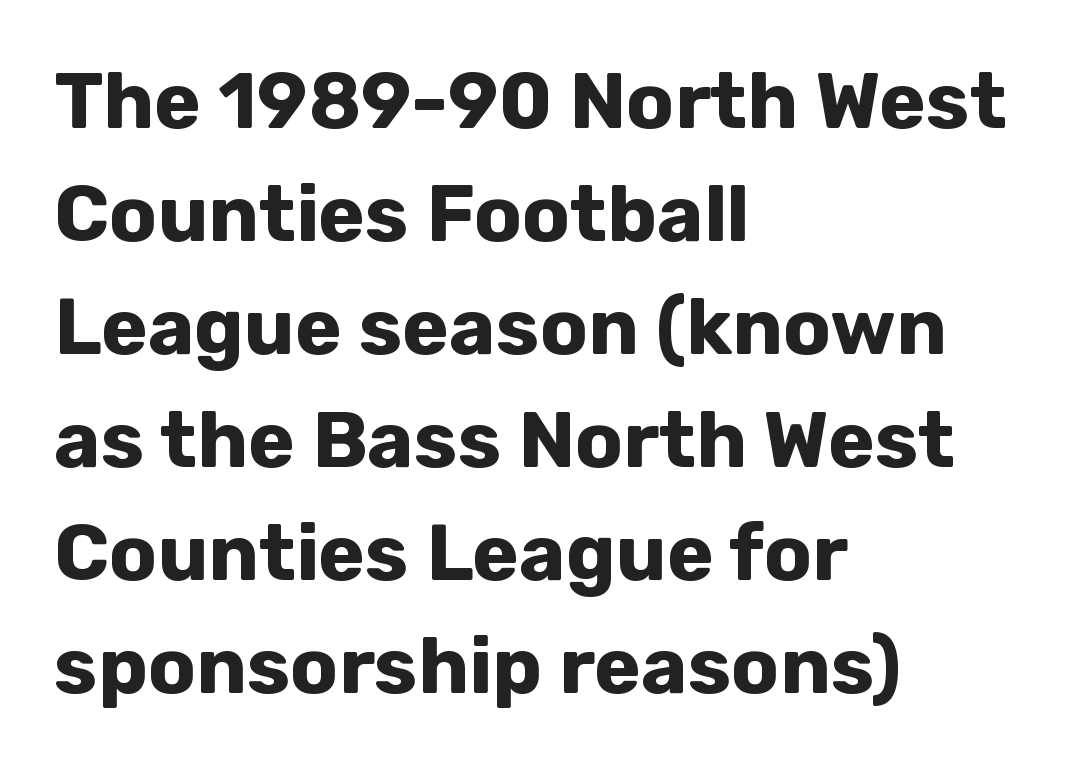
The image shows 79 px bold sans-serif type, upright; set left-aligned, normal line spacing (1.43x), normal letter spacing, not underlined; low stroke contrast and a medium x-height.
